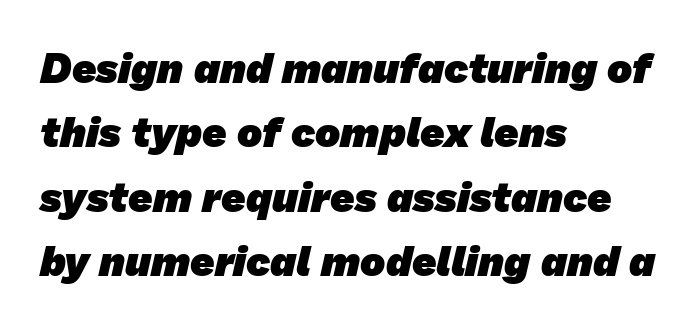
This is sans-serif lettering, the kind often seen on screens and signage. Chunky letters — that's bold for sure. The face used here is proportionally spaced, like ordinary book or web type. Teacher's note: observe the even left margin — that is flush-left alignment.
